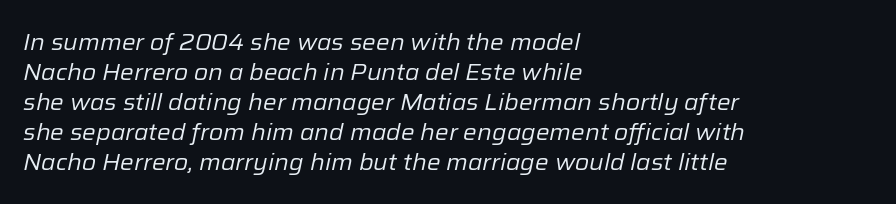
The typesetting does not lean heavy: it is not bold. The string is rendered with underlining switched off. Leading matches the norm, producing a regular column. One-word summary of the alignment: left. Tracking here is standard; glyphs follow each other at the usual distance.
